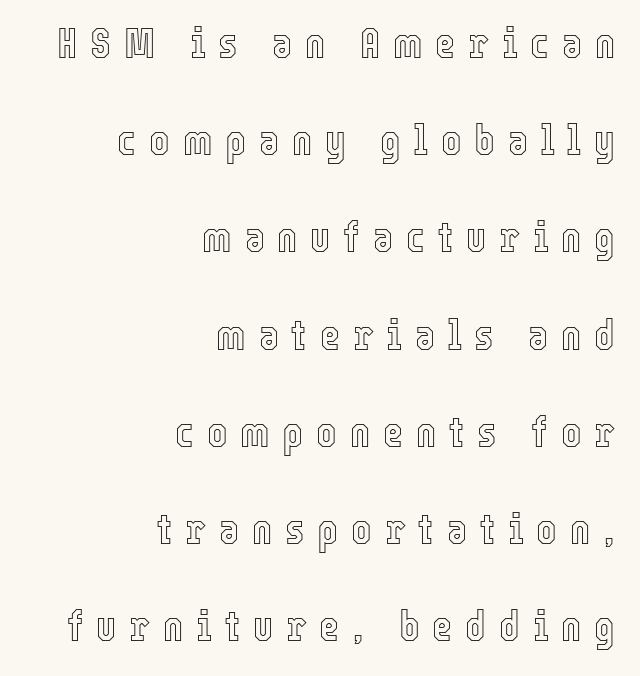
The image shows 43 px condensed type, upright; set right-aligned, loose line spacing (2.26x), unusually wide letter spacing (+0.3 em), not underlined; a medium x-height.
